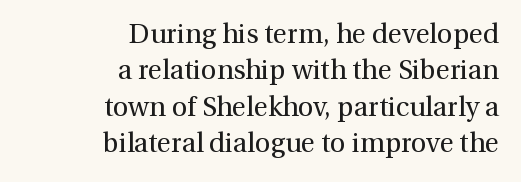
These lines sit exactly where default settings would place them. The letterforms sit at book weight or below. Posture: straight, roman, zero tilt. The paragraph shown leans on its right margin.
